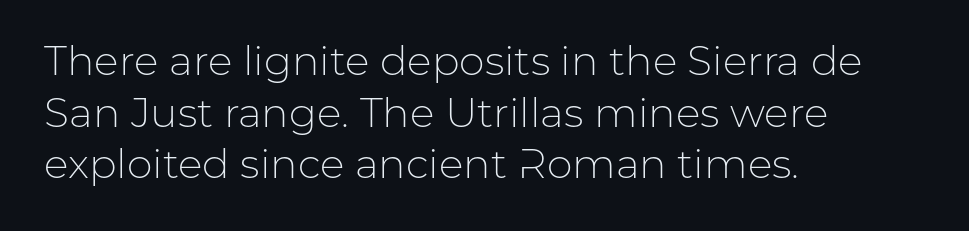
The image shows 41 px light sans-serif type, upright; set left-aligned, normal line spacing (1.26x), normal letter spacing, not underlined; low stroke contrast and a medium x-height.
